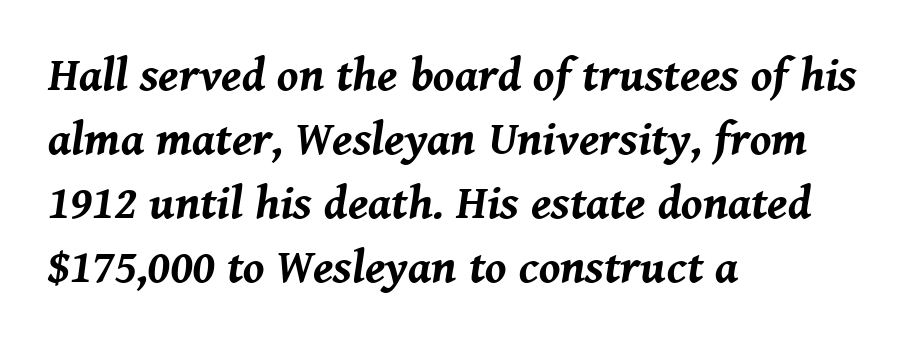
{"italic": "yes", "lean": "right", "slant_degrees": 8, "bold": "yes", "weight": "bold", "width": "normal", "stroke_contrast": "medium", "x_height": "medium", "monospaced": "no", "underline": "no", "align": "left", "line_spacing": "normal", "line_spacing_ratio": 1.36, "letter_spacing": "normal", "letter_spacing_em": 0.0, "glyph_px": 47}
